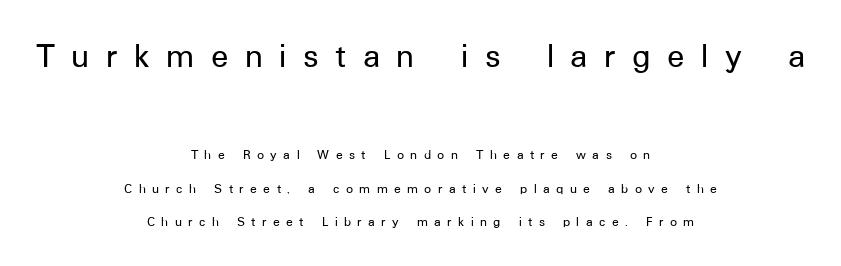
The image shows 36 px sans-serif type, upright; set centered, loose line spacing (2.38x), unusually wide letter spacing (+0.46 em), not underlined; the first (top) block is 2.57x larger; low stroke contrast and a medium x-height.
